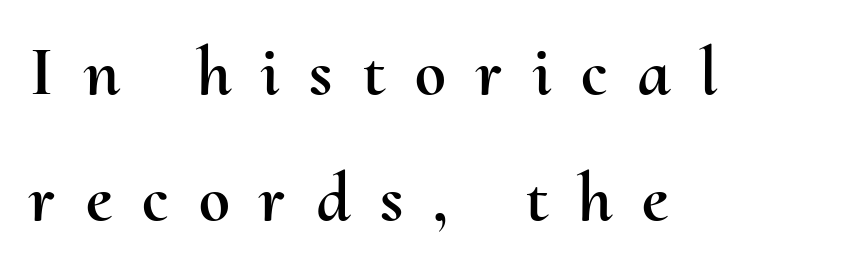
Rule under the text: the space is simply empty. The type is letterspaced generously, with wide tracking. Proportional: the letters do not fall into vertical columns. Alignment: flush left.
